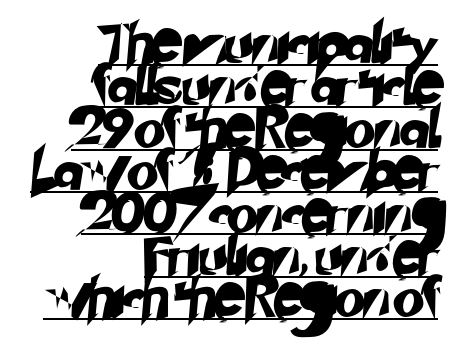
Q: Is the typeface a serif or a sans-serif typeface? A: Sans-serif.
Q: Is the text underlined? A: Yes.
Q: How is the paragraph aligned? A: Right-aligned.
Q: Is the spacing between letters normal or unusually wide? A: Normal.
Q: Is the spacing between lines tight, normal or loose? A: Tight.
Q: Width (condensed, normal, or wide)? A: Normal.
Q: Stroke contrast? A: Low.
Q: x-height? A: Small.
Q: Monospaced? A: No.
